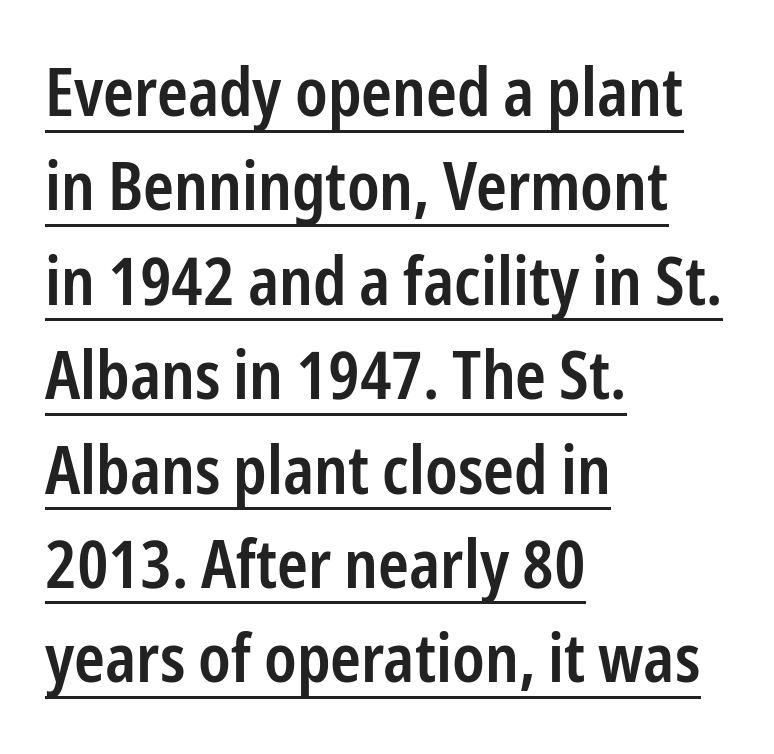
Is there an underline? Yes — a line sits under the letters. This is moderately heavy type, rendered in semibold. Notice how the stems are strictly vertical — no italics here. The gaps between neighbouring characters are ordinary and unremarkable.
